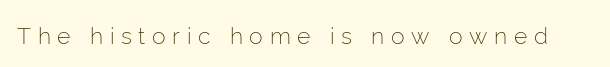
Lines of text with bare space underneath. The weight would be labelled regular, book, light, or lighter still. Do the letters lean? They stand straight. Observe the wide spacing: letters keep a clear distance from each other.
